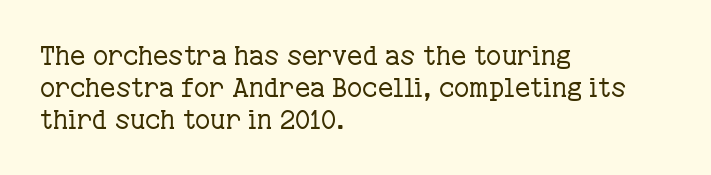
The image shows 26 px text type, upright; set left-aligned, line spacing 1.23x, normal letter spacing, not underlined.
